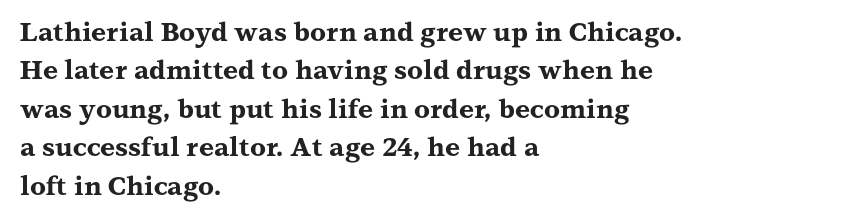
Q: Is the text bold? A: Yes.
Q: Is the text italic (slanted)? A: No, it is upright.
Q: Is the text underlined? A: No.
Q: How is the paragraph aligned? A: Left-aligned.
Q: Is the spacing between letters normal or unusually wide? A: Normal.
Q: Is the spacing between lines tight, normal or loose? A: Normal.
